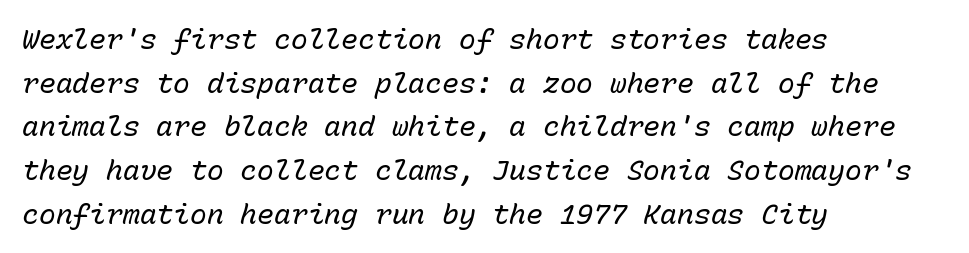
Every character here occupies the same horizontal width, giving the sample a typewriter-like rhythm. This block has exactly the height ordinary leading produces. In terms of posture, this sample is oblique. Words appear dense and cohesive because spacing is normal. Reading down the block, your eye returns to a fixed left position each line. The typeface has the unassuming heft of standard copy or less.
